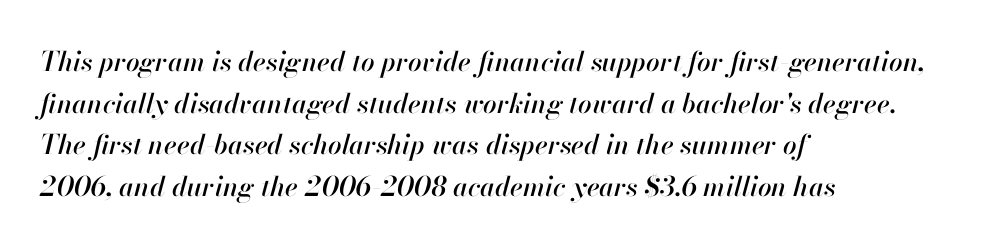
The image shows 27 px text type, italic (leaning right); set left-aligned, normal line spacing (1.54x), normal letter spacing, not underlined.
